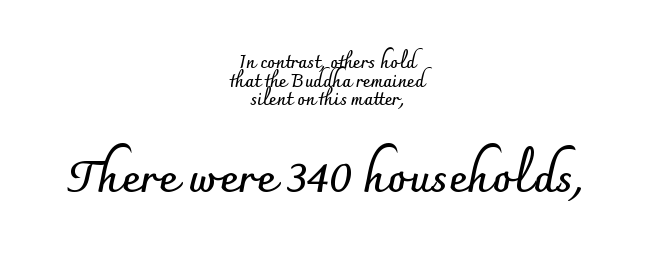
The image shows 45 px semibold sans-serif type; set centered, tight line spacing (1.04x), normal letter spacing, not underlined; the second (bottom) block is 2.5x larger; low stroke contrast and a small x-height.
